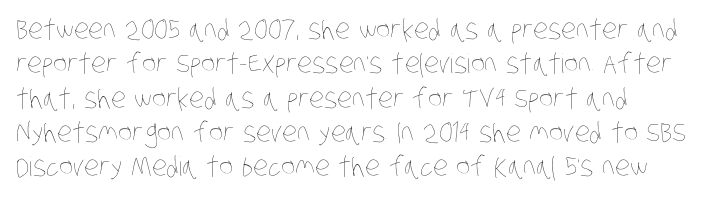
{"bold": "no", "underline": "no", "align": "left", "line_spacing": "normal", "line_spacing_ratio": 1.27, "letter_spacing": "normal", "letter_spacing_em": 0.0, "glyph_px": 27}
